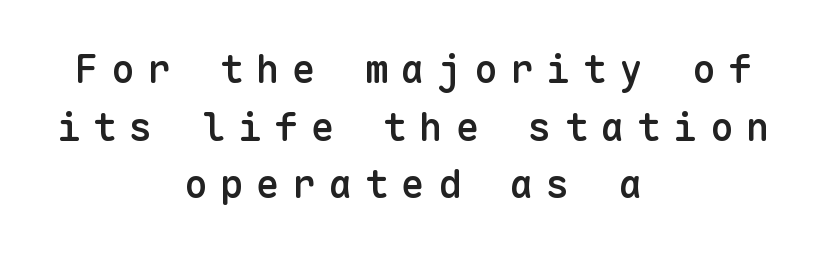
Q: Is the text bold? A: Semi-bold.
Q: Is the text italic (slanted)? A: No, it is upright.
Q: Is the typeface a serif or a sans-serif typeface? A: Sans-serif.
Q: Is the text underlined? A: No.
Q: How is the paragraph aligned? A: Centered.
Q: Is the spacing between letters normal or unusually wide? A: Unusually wide.
Q: Is the spacing between lines tight, normal or loose? A: Normal.
Q: Width (condensed, normal, or wide)? A: Normal.
Q: Stroke contrast? A: Low.
Q: x-height? A: Medium.
Q: Monospaced? A: Yes.
